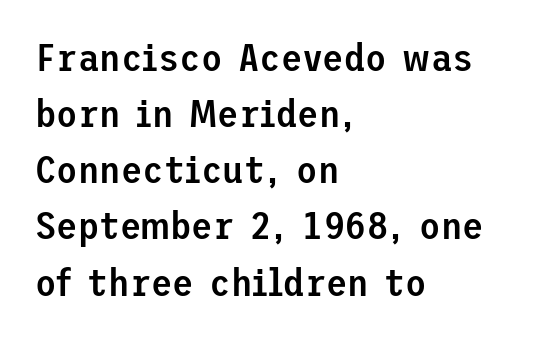
Q: Is the text bold? A: Semi-bold.
Q: Is the text italic (slanted)? A: No, it is upright.
Q: Is the typeface a serif or a sans-serif typeface? A: Sans-serif.
Q: Is the text underlined? A: No.
Q: How is the paragraph aligned? A: Left-aligned.
Q: Is the spacing between letters normal or unusually wide? A: Normal.
Q: Is the spacing between lines tight, normal or loose? A: Normal.
Q: Width (condensed, normal, or wide)? A: Normal.
Q: Stroke contrast? A: Low.
Q: x-height? A: Medium.
